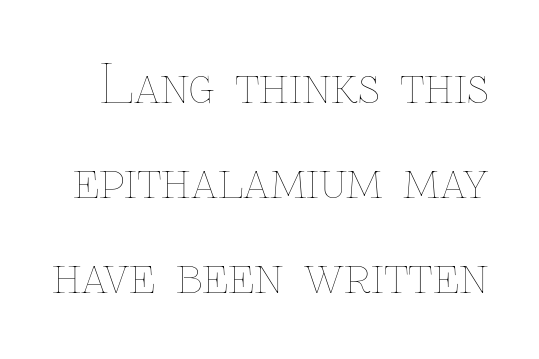
The face used here is rendered with its standard letterfit. Weight: not bold — regular or lighter. These lines are rendered in a variable-pitch font. The foot of each line stays bare and open.
